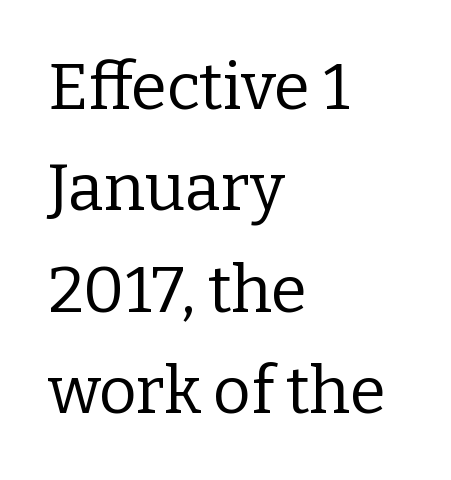
Q: Is the text bold? A: No.
Q: Is the text italic (slanted)? A: No, it is upright.
Q: Is the typeface a serif or a sans-serif typeface? A: Serif.
Q: Is the text underlined? A: No.
Q: How is the paragraph aligned? A: Left-aligned.
Q: Is the spacing between letters normal or unusually wide? A: Normal.
Q: Is the spacing between lines tight, normal or loose? A: Normal.
Q: Width (condensed, normal, or wide)? A: Normal.
Q: Stroke contrast? A: Low.
Q: x-height? A: Medium.
Q: Monospaced? A: No.
